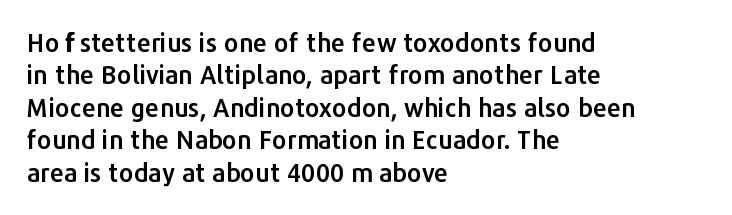
The image shows 25 px text type, upright; set left-aligned, normal line spacing (1.3x), normal letter spacing, not underlined.
